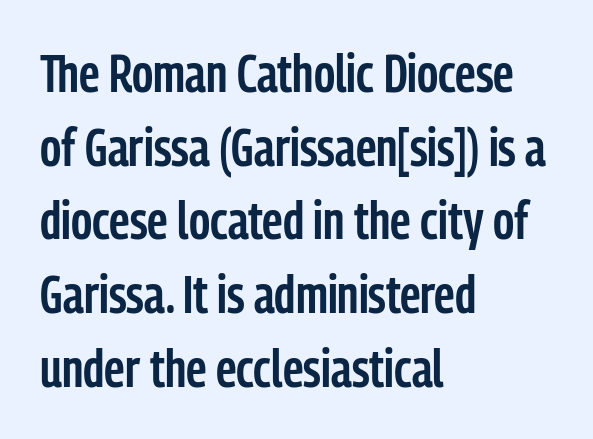
The compositor pushed each line to the left boundary. The font is running at a semibold setting, under full bold. What's the leading like? Ordinary, nothing unusual. Here the designer chose a conventional face with non-uniform glyph widths. Every stem runs plumb, perpendicular to the baseline. No extra tracking has been applied to these lines.
